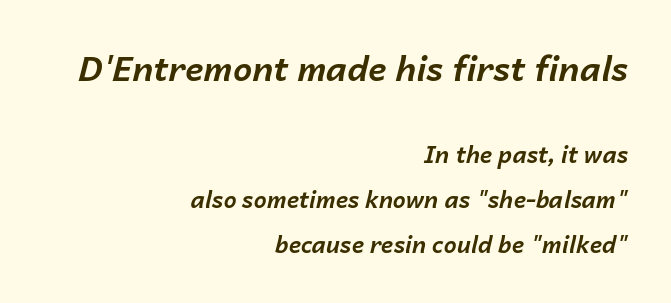
Q: Is the text bold? A: Yes.
Q: Is the text italic (slanted)? A: Yes, it leans right by about 14 degrees.
Q: Is the text underlined? A: No.
Q: How is the paragraph aligned? A: Right-aligned.
Q: Is the spacing between letters normal or unusually wide? A: Normal.
Q: Is the spacing between lines tight, normal or loose? A: Loose.
Q: Which block of text is set in a larger size, the first (top) or the second (bottom)? A: The first (top) one.
Q: Width (condensed, normal, or wide)? A: Normal.
Q: Stroke contrast? A: Low.
Q: x-height? A: Medium.
Q: Monospaced? A: No.
